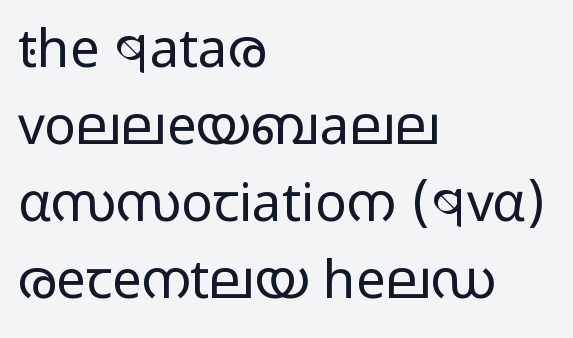
{"serif": "no", "italic": "no", "bold": "no", "weight": "regular", "width": "wide", "stroke_contrast": "low", "x_height": "medium", "monospaced": "no", "underline": "no", "align": "left", "line_spacing": "normal", "line_spacing_ratio": 1.45, "letter_spacing": "normal", "letter_spacing_em": 0.0, "glyph_px": 53}
